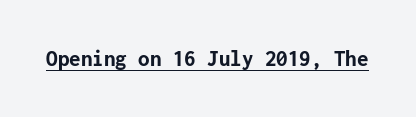
{"italic": "no", "bold": "yes", "underline": "yes", "letter_spacing": "normal", "letter_spacing_em": 0.0, "glyph_px": 23}
